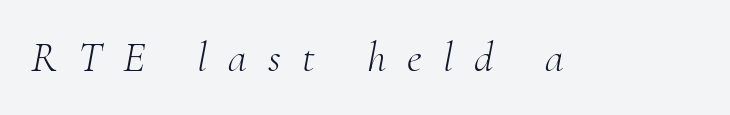
{"serif": "yes", "italic": "yes", "lean": "right", "slant_degrees": 10, "bold": "no", "weight": "light", "width": "normal", "stroke_contrast": "medium", "x_height": "small", "monospaced": "no", "underline": "no", "letter_spacing": "wide", "letter_spacing_em": 0.49, "glyph_px": 43}
